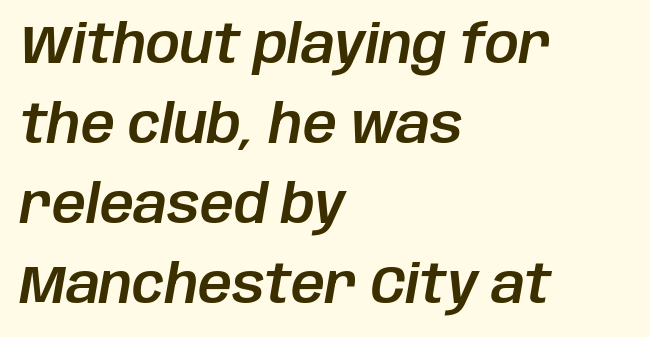
Q: Is the text italic (slanted)? A: Yes, it leans right by about 10 degrees.
Q: Is the text underlined? A: No.
Q: How is the paragraph aligned? A: Left-aligned.
Q: Is the spacing between letters normal or unusually wide? A: Normal.
Q: Is the spacing between lines tight, normal or loose? A: Normal.
Q: Width (condensed, normal, or wide)? A: Normal.
Q: Stroke contrast? A: Low.
Q: x-height? A: Large.
Q: Monospaced? A: No.
